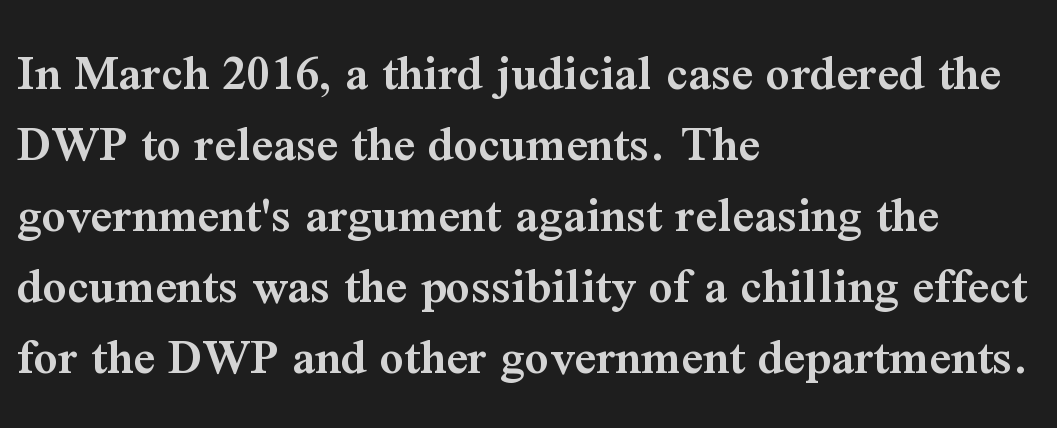
Q: Is the text bold? A: Semi-bold.
Q: Is the text italic (slanted)? A: No, it is upright.
Q: Is the typeface a serif or a sans-serif typeface? A: Serif.
Q: Is the text underlined? A: No.
Q: How is the paragraph aligned? A: Left-aligned.
Q: Is the spacing between letters normal or unusually wide? A: Normal.
Q: Is the spacing between lines tight, normal or loose? A: Normal.
Q: Width (condensed, normal, or wide)? A: Normal.
Q: Stroke contrast? A: Medium.
Q: x-height? A: Medium.
Q: Monospaced? A: No.
